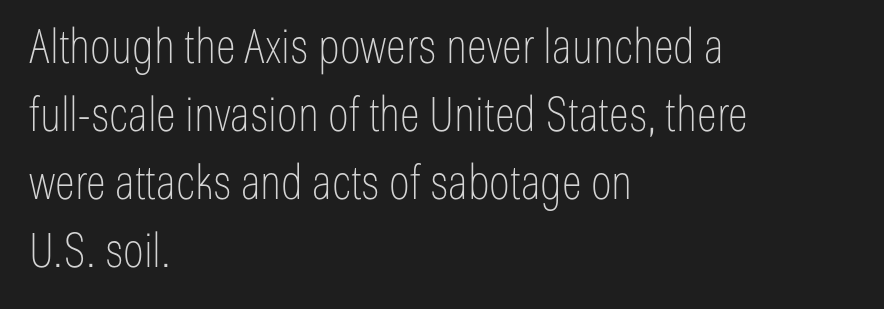
Q: Is the text bold? A: No.
Q: Is the text italic (slanted)? A: No, it is upright.
Q: Is the typeface a serif or a sans-serif typeface? A: Sans-serif.
Q: Is the text underlined? A: No.
Q: How is the paragraph aligned? A: Left-aligned.
Q: Is the spacing between letters normal or unusually wide? A: Normal.
Q: Is the spacing between lines tight, normal or loose? A: Normal.
Q: Width (condensed, normal, or wide)? A: Condensed.
Q: Stroke contrast? A: Low.
Q: x-height? A: Medium.
Q: Monospaced? A: No.
